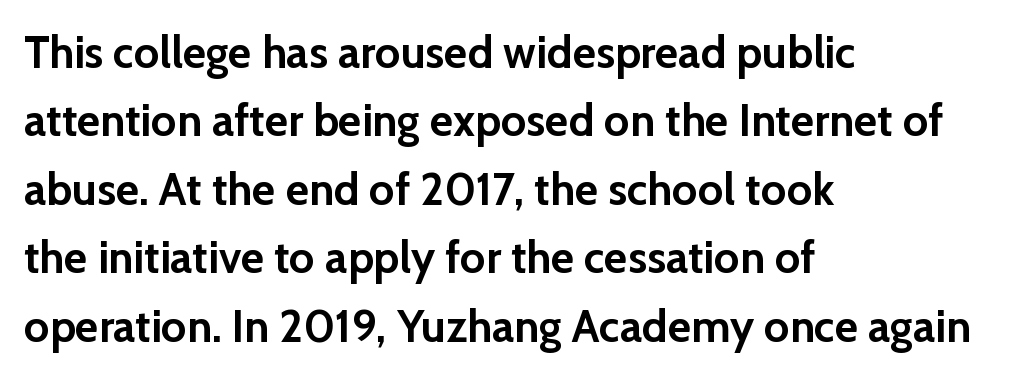
Q: Is the text bold? A: Yes.
Q: Is the text italic (slanted)? A: No, it is upright.
Q: Is the typeface a serif or a sans-serif typeface? A: Sans-serif.
Q: Is the text underlined? A: No.
Q: How is the paragraph aligned? A: Left-aligned.
Q: Is the spacing between letters normal or unusually wide? A: Normal.
Q: Is the spacing between lines tight, normal or loose? A: Normal.
Q: Width (condensed, normal, or wide)? A: Normal.
Q: Stroke contrast? A: Low.
Q: x-height? A: Medium.
Q: Monospaced? A: No.
